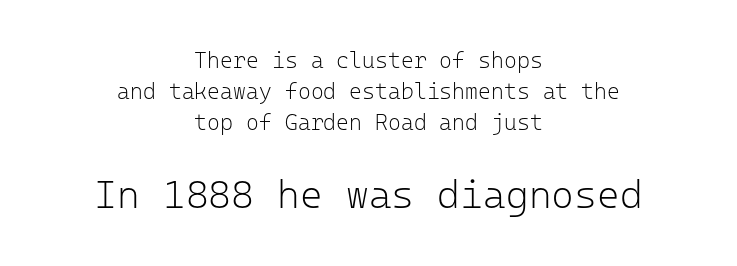
Q: Is the text bold? A: No.
Q: Is the text italic (slanted)? A: No, it is upright.
Q: Is the typeface a serif or a sans-serif typeface? A: Sans-serif.
Q: Is the text underlined? A: No.
Q: How is the paragraph aligned? A: Centered.
Q: Is the spacing between letters normal or unusually wide? A: Normal.
Q: Is the spacing between lines tight, normal or loose? A: Normal.
Q: Which block of text is set in a larger size, the first (top) or the second (bottom)? A: The second (bottom) one.
Q: Width (condensed, normal, or wide)? A: Normal.
Q: Stroke contrast? A: Low.
Q: x-height? A: Medium.
Q: Monospaced? A: Yes.
